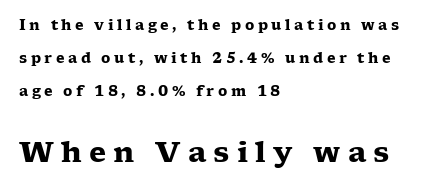
Type without underlining. This sample uses expanded letter spacing, leaving extra air between glyphs. This sample uses a serif face. Compared with a centered layout, this one pins lines to the left instead. Typesetter's note: full bold, strokes at maximum text heaviness. Note the varied advance widths — an 'i' is clearly narrower than an 'm'.
